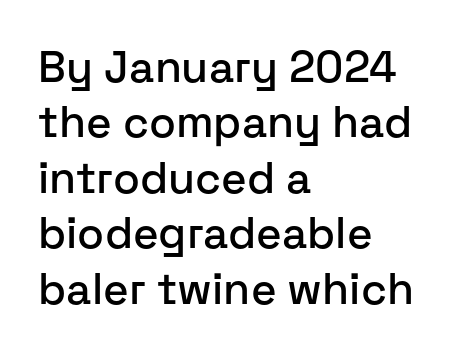
{"serif": "no", "italic": "no", "width": "normal", "stroke_contrast": "low", "x_height": "medium", "monospaced": "no", "underline": "no", "align": "left", "line_spacing": "normal", "line_spacing_ratio": 1.26, "letter_spacing": "normal", "letter_spacing_em": 0.0, "glyph_px": 44}
